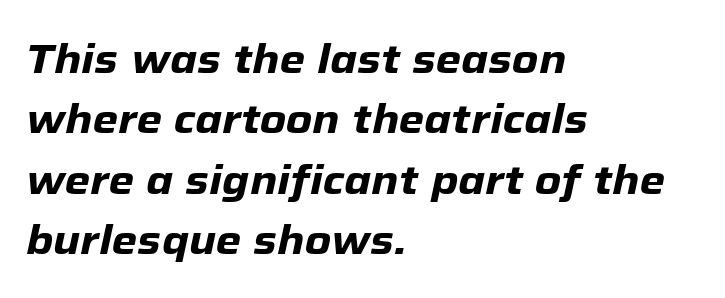
Q: Is the text bold? A: Yes.
Q: Is the text italic (slanted)? A: Yes, it leans right by about 12 degrees.
Q: Is the text underlined? A: No.
Q: How is the paragraph aligned? A: Left-aligned.
Q: Is the spacing between letters normal or unusually wide? A: Normal.
Q: Is the spacing between lines tight, normal or loose? A: Normal.
Q: Width (condensed, normal, or wide)? A: Normal.
Q: Stroke contrast? A: Low.
Q: x-height? A: Medium.
Q: Monospaced? A: No.
